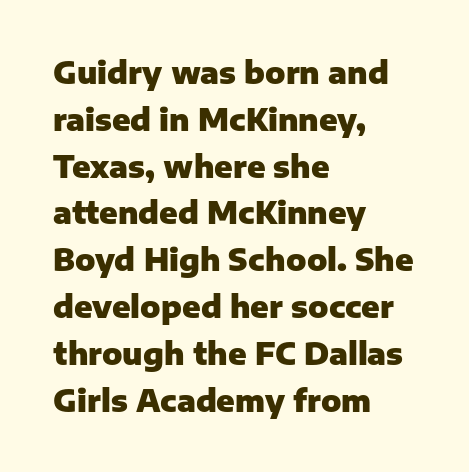
The image shows 30 px heavy sans-serif type, upright; set left-aligned, normal line spacing (1.56x), normal letter spacing, not underlined; low stroke contrast and a medium x-height.
